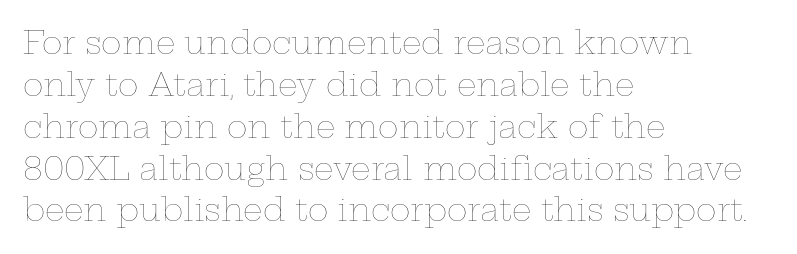
Do the characters align in a grid? No, the font is proportional. Each word holds together tightly as a unit, with standard inter-letter gaps. Where is the straight margin? On the left. No letter is thick-stroked: the sample isn't bold. The space directly below the letters is spotless.
